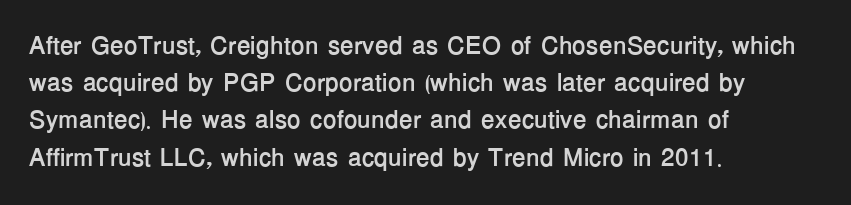
Italic: no, the glyphs are upright roman. Weight: bold. A typesetter would call this zero additional tracking. Does the copy run flush right? No — it runs flush left. In terms of leading, this rendering sits right in the middle. Quick note: underline off.
